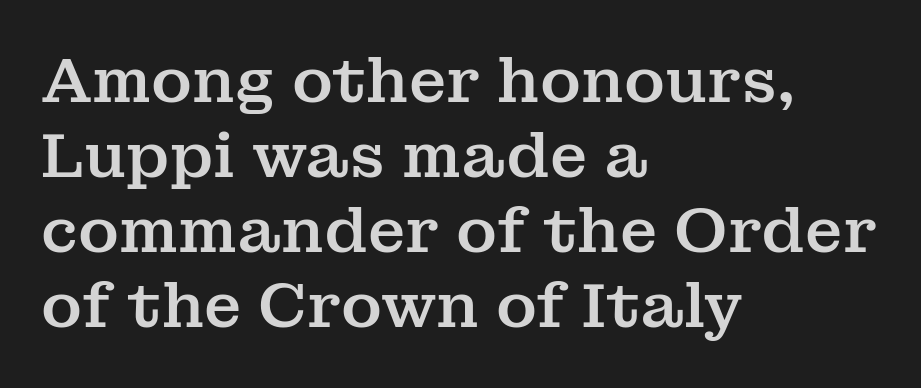
The image shows 62 px serif type, upright; set left-aligned, line spacing 1.21x, normal letter spacing, not underlined; medium stroke contrast and a medium x-height.
